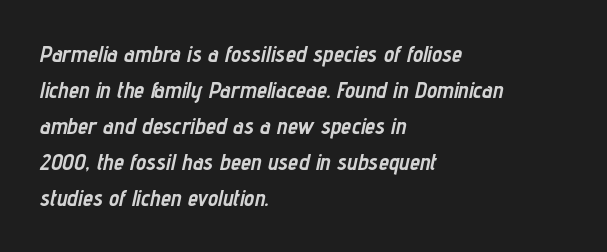
The image shows 23 px bold type, italic (leaning right); set left-aligned, normal line spacing (1.57x), normal letter spacing, not underlined.
